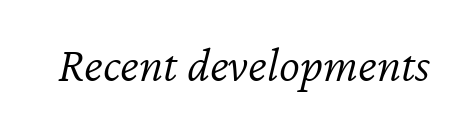
{"italic": "yes", "lean": "right", "slant_degrees": 12, "bold": "no", "weight": "light", "width": "normal", "stroke_contrast": "low", "x_height": "medium", "monospaced": "no", "underline": "no", "letter_spacing": "normal", "letter_spacing_em": 0.0, "glyph_px": 50}
